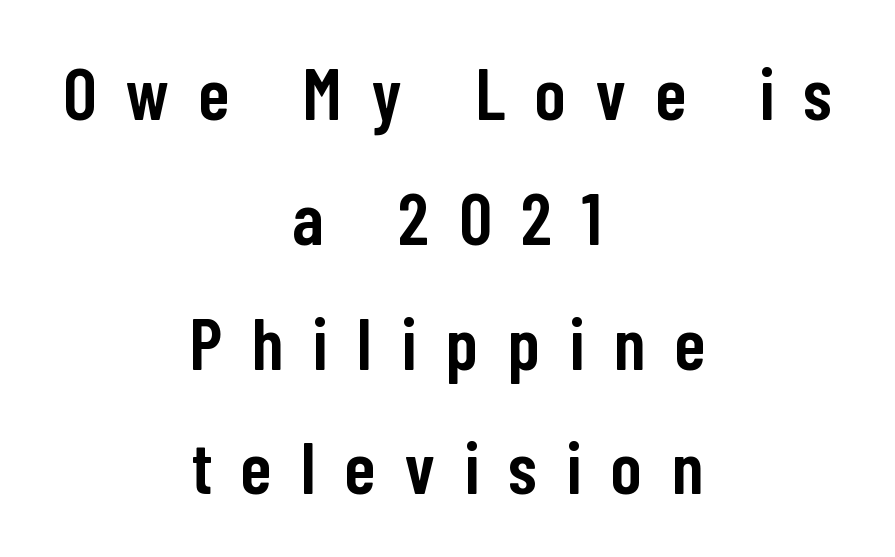
{"serif": "no", "italic": "no", "bold": "semi", "weight": "semibold", "width": "condensed", "stroke_contrast": "low", "x_height": "medium", "monospaced": "no", "underline": "no", "align": "center", "line_spacing_ratio": 1.71, "letter_spacing": "wide", "letter_spacing_em": 0.41, "glyph_px": 73}
